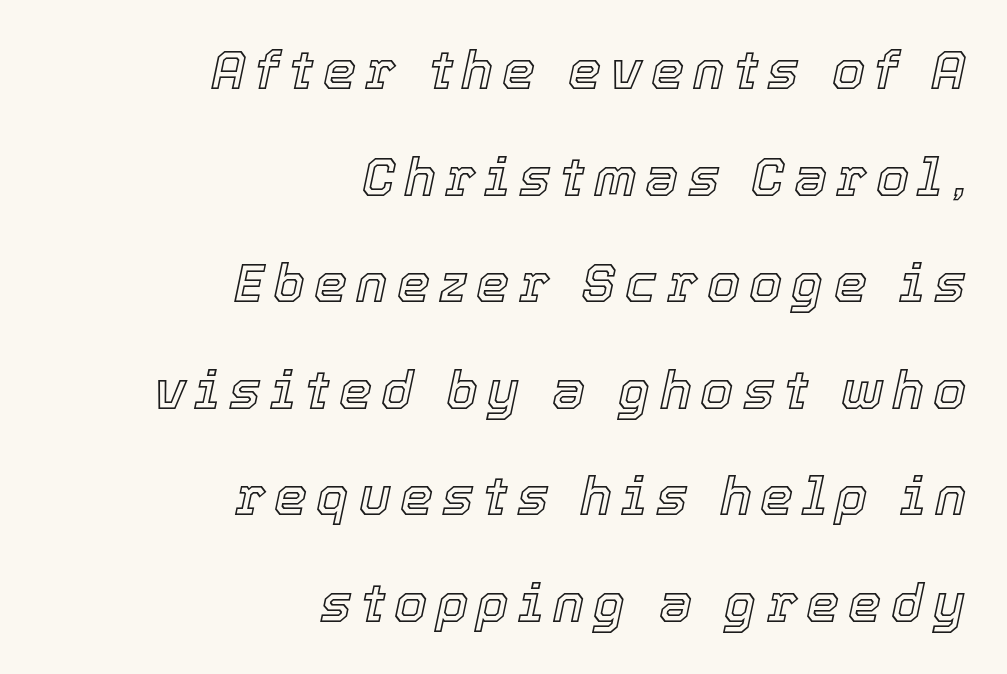
The image shows 53 px text type, italic (leaning right); set right-aligned, loose line spacing (2.01x), not underlined; a medium x-height.
